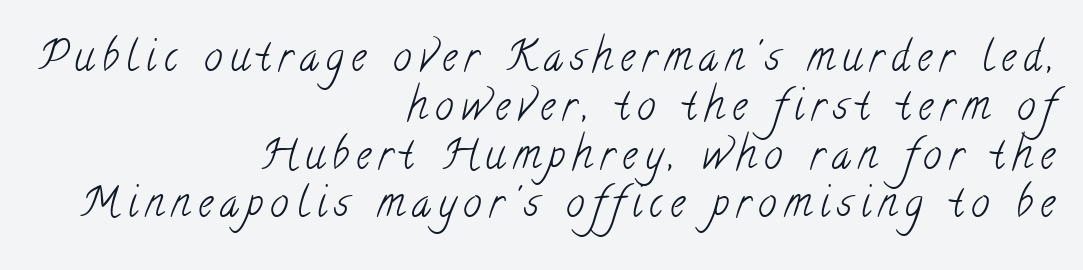
The image shows 41 px light, condensed serif type; set right-aligned, line spacing 1.19x, not underlined; low stroke contrast and a small x-height.
